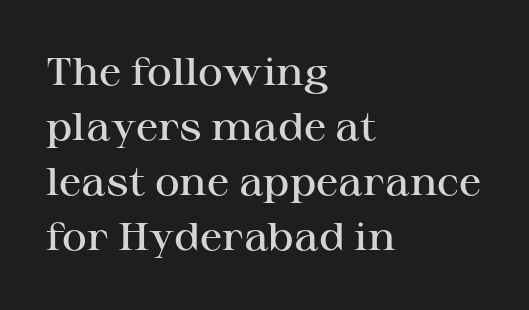
Proportional: the letters do not fall into vertical columns. A roman cut, with each character standing at attention. The letters are semibold — heavier than regular but short of a full bold. The passage shown has conventional tracking throughout. The lines sit at an ordinary, default distance from one another.
